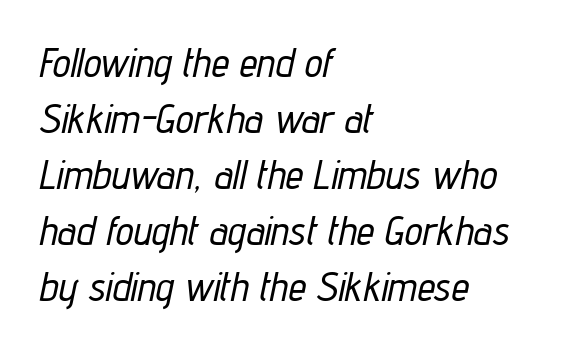
{"italic": "yes", "lean": "right", "slant_degrees": 12, "width": "condensed", "stroke_contrast": "low", "x_height": "medium", "monospaced": "no", "underline": "no", "align": "left", "line_spacing": "normal", "line_spacing_ratio": 1.4, "letter_spacing": "normal", "letter_spacing_em": 0.0, "glyph_px": 40}
